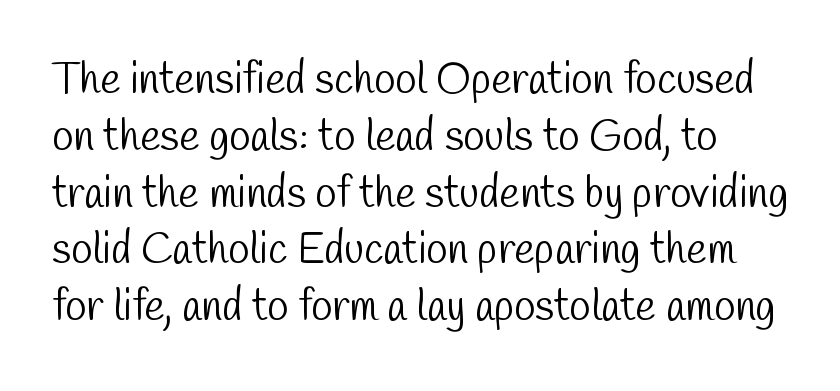
The image shows 43 px light, condensed sans-serif type; set normal line spacing (1.32x), normal letter spacing, not underlined; low stroke contrast and a medium x-height.
